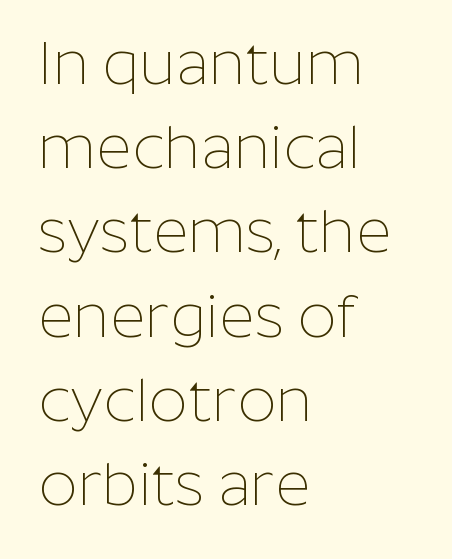
Q: Is the text bold? A: No.
Q: Is the text italic (slanted)? A: No, it is upright.
Q: Is the typeface a serif or a sans-serif typeface? A: Sans-serif.
Q: Is the text underlined? A: No.
Q: How is the paragraph aligned? A: Left-aligned.
Q: Is the spacing between letters normal or unusually wide? A: Normal.
Q: Is the spacing between lines tight, normal or loose? A: Normal.
Q: Width (condensed, normal, or wide)? A: Normal.
Q: Stroke contrast? A: Low.
Q: x-height? A: Medium.
Q: Monospaced? A: No.
